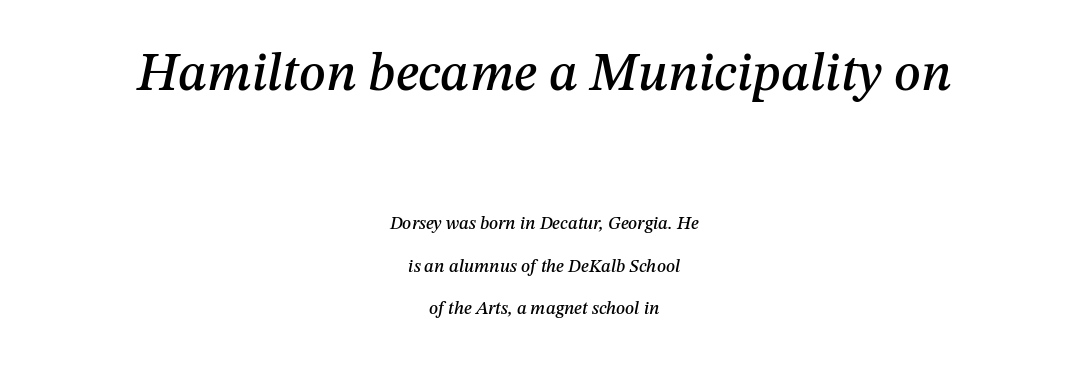
Between one letter and the next there's only the usual sliver of space. You could not count columns in this text — the font is proportionally spaced. Slanted lettering throughout. The line-height multiplier appears high, well above default. The more generous point size was reserved for the upper chunk.
